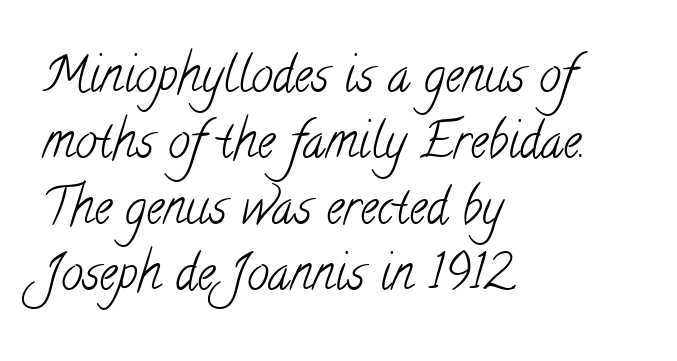
Q: Is the text bold? A: No.
Q: Is the typeface a serif or a sans-serif typeface? A: Serif.
Q: Is the text underlined? A: No.
Q: How is the paragraph aligned? A: Left-aligned.
Q: Is the spacing between letters normal or unusually wide? A: Normal.
Q: Is the spacing between lines tight, normal or loose? A: Normal.
Q: Width (condensed, normal, or wide)? A: Condensed.
Q: Stroke contrast? A: Low.
Q: x-height? A: Small.
Q: Monospaced? A: No.
